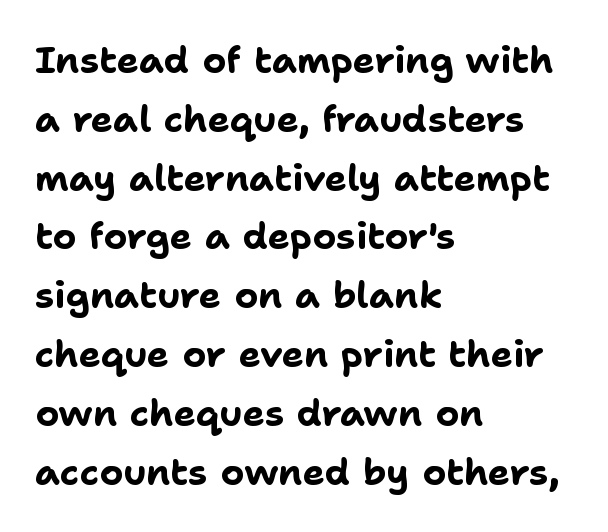
Q: Is the text bold? A: Yes.
Q: Is the text italic (slanted)? A: No, it is upright.
Q: Is the typeface a serif or a sans-serif typeface? A: Sans-serif.
Q: Is the text underlined? A: No.
Q: How is the paragraph aligned? A: Left-aligned.
Q: Is the spacing between letters normal or unusually wide? A: Normal.
Q: Is the spacing between lines tight, normal or loose? A: Normal.
Q: Width (condensed, normal, or wide)? A: Normal.
Q: Stroke contrast? A: Low.
Q: x-height? A: Medium.
Q: Monospaced? A: No.
